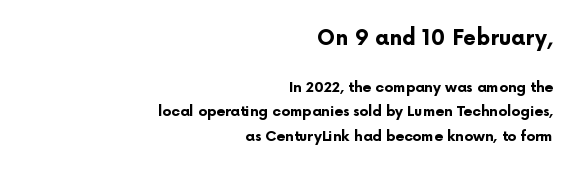
The image shows 21 px bold type, upright; set right-aligned, line spacing 1.73x, normal letter spacing, not underlined; the first (top) block is 1.5x larger.
